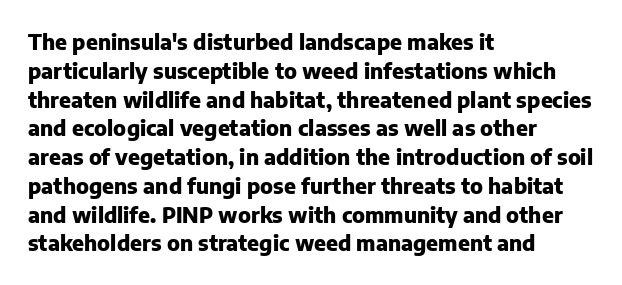
Leftover space on each line is placed entirely after the last word. The baseline area is clear. Tracking value appears to be zero — textbook default spacing. Is the type bold? Yes — the strokes are clearly thick and heavy.
